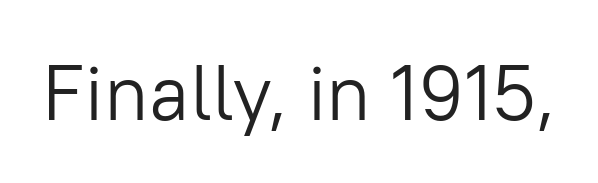
The font family rendered here belongs to the sans-serif group. Every stem runs plumb, perpendicular to the baseline. The letters advance in unequal steps, a hallmark of proportional type. The typeface has the unassuming heft of standard copy or less. Tracking value appears to be zero — textbook default spacing. The zone under the glyphs is completely vacant.
